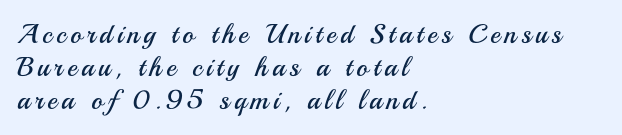
The image shows 27 px text type; set left-aligned, line spacing 1.22x, not underlined.
